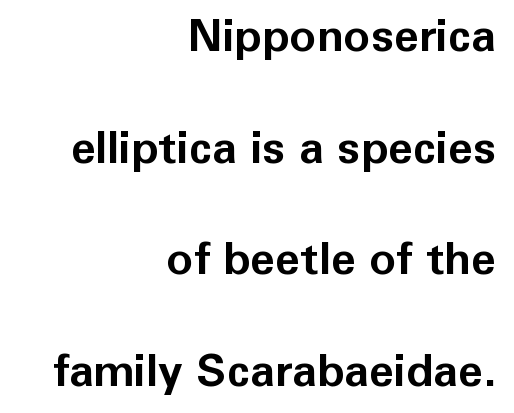
Q: Is the text bold? A: Yes.
Q: Is the text italic (slanted)? A: No, it is upright.
Q: Is the typeface a serif or a sans-serif typeface? A: Sans-serif.
Q: Is the text underlined? A: No.
Q: How is the paragraph aligned? A: Right-aligned.
Q: Is the spacing between letters normal or unusually wide? A: Normal.
Q: Is the spacing between lines tight, normal or loose? A: Loose.
Q: Width (condensed, normal, or wide)? A: Normal.
Q: Stroke contrast? A: Low.
Q: x-height? A: Medium.
Q: Monospaced? A: No.
